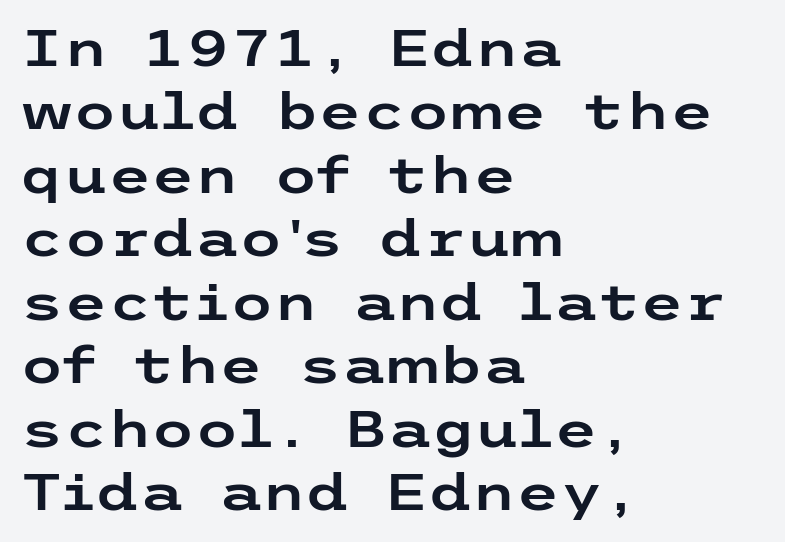
Q: Is the text italic (slanted)? A: No, it is upright.
Q: Is the typeface a serif or a sans-serif typeface? A: Sans-serif.
Q: Is the text underlined? A: No.
Q: How is the paragraph aligned? A: Left-aligned.
Q: Is the spacing between letters normal or unusually wide? A: Normal.
Q: Is the spacing between lines tight, normal or loose? A: Normal.
Q: Width (condensed, normal, or wide)? A: Wide.
Q: Stroke contrast? A: Low.
Q: x-height? A: Medium.
